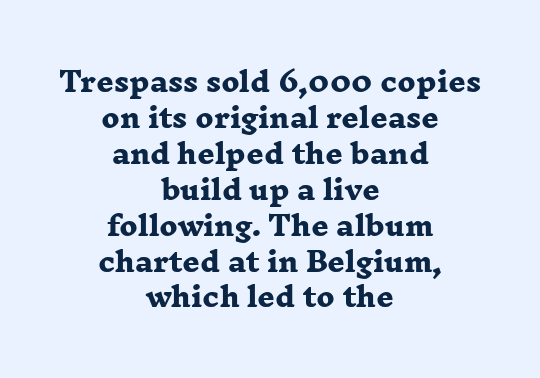
Caption: standard tracking, unaltered. No word sits above an underline. Where is the straight margin? There isn't one; the lines are centered. These words are printed bold, with thick strokes throughout.
